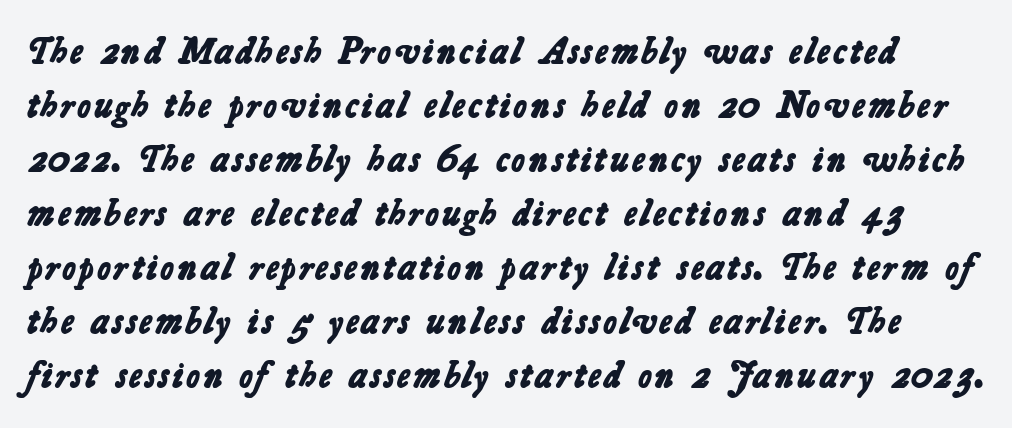
Q: Is the text bold? A: Yes.
Q: Is the typeface a serif or a sans-serif typeface? A: Sans-serif.
Q: Is the text underlined? A: No.
Q: Is the spacing between letters normal or unusually wide? A: Normal.
Q: Is the spacing between lines tight, normal or loose? A: Normal.
Q: Width (condensed, normal, or wide)? A: Normal.
Q: Stroke contrast? A: Low.
Q: x-height? A: Medium.
Q: Monospaced? A: No.
